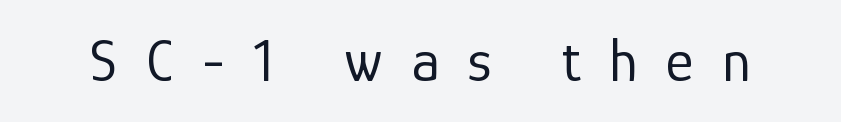
The image shows 60 px regular-weight sans-serif type, upright; set unusually wide letter spacing (+0.47 em), not underlined; low stroke contrast and a medium x-height.
